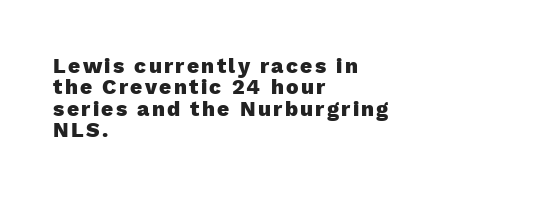
{"italic": "no", "bold": "yes", "underline": "no", "align": "left", "line_spacing": "tight", "line_spacing_ratio": 1.02, "glyph_px": 21}
